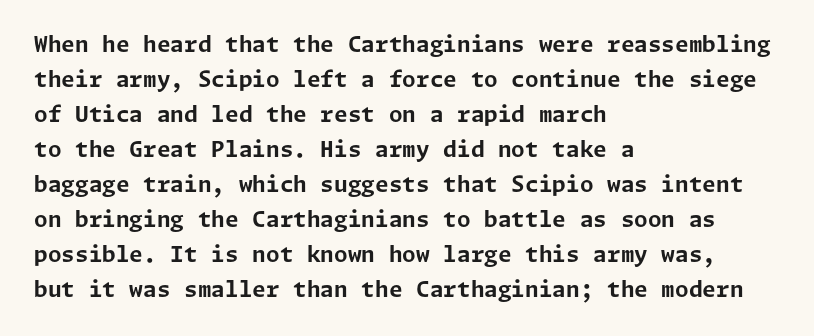
Horizontal bands of white between lines are of average thickness. The rendering keeps characters at their native spacing. Line beginnings align vertically; line endings do not. The font is running at its bold setting. No italicization has been applied; the sample stays upright.
